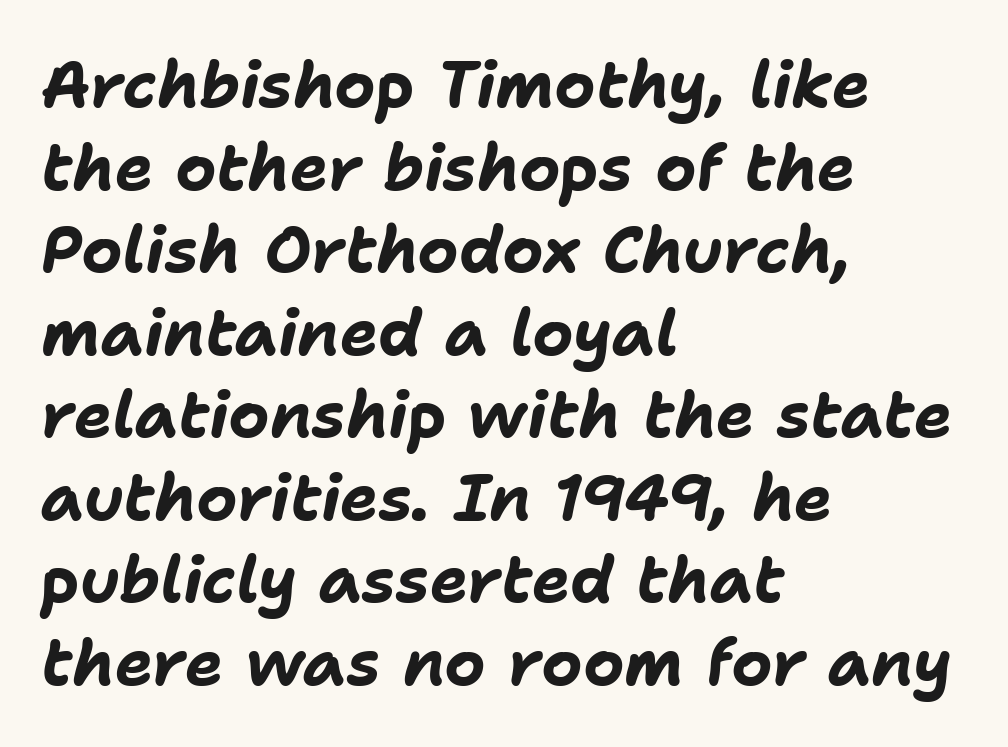
The string is rendered with underlining switched off. Characters are canted at an angle relative to the baseline's perpendicular. The setting favours the left margin, as ordinary paragraphs usually do. Each letter keeps its own natural width here, so spacing adapts to shape.
